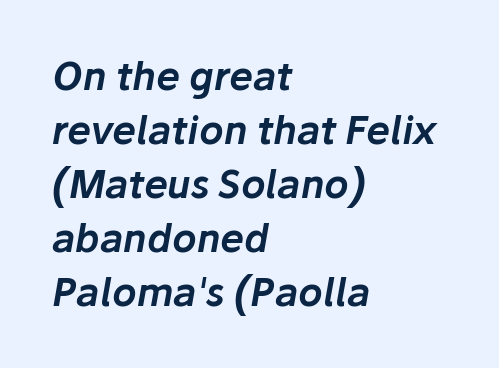
The image shows 38 px text type, italic (leaning right); set left-aligned, normal line spacing (1.42x), normal letter spacing, not underlined; low stroke contrast and a medium x-height.
